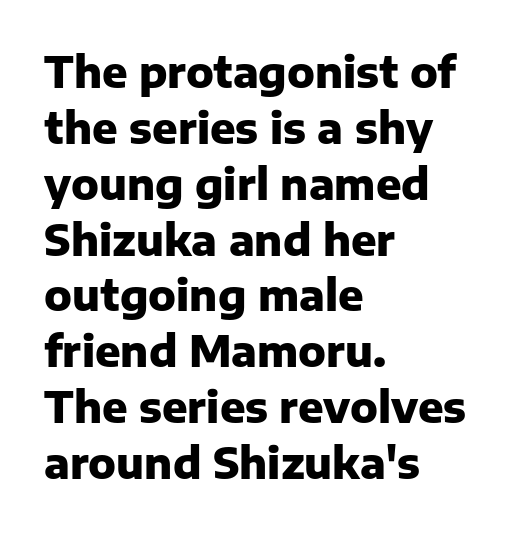
{"serif": "no", "italic": "no", "bold": "yes", "weight": "heavy", "width": "normal", "stroke_contrast": "low", "x_height": "medium", "monospaced": "no", "underline": "no", "align": "left", "line_spacing": "normal", "line_spacing_ratio": 1.33, "letter_spacing": "normal", "letter_spacing_em": 0.0, "glyph_px": 42}
